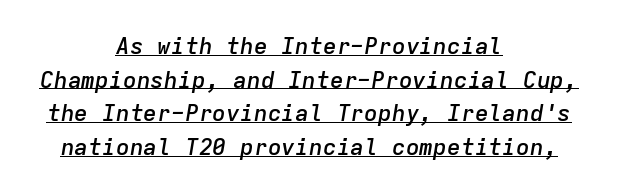
Q: Is the text bold? A: Semi-bold.
Q: Is the text italic (slanted)? A: Yes, it leans right by about 9 degrees.
Q: Is the text underlined? A: Yes.
Q: How is the paragraph aligned? A: Centered.
Q: Is the spacing between letters normal or unusually wide? A: Normal.
Q: Is the spacing between lines tight, normal or loose? A: Normal.
